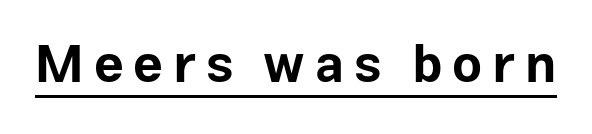
Q: Is the text bold? A: Yes.
Q: Is the text italic (slanted)? A: No, it is upright.
Q: Is the typeface a serif or a sans-serif typeface? A: Sans-serif.
Q: Is the text underlined? A: Yes.
Q: Width (condensed, normal, or wide)? A: Normal.
Q: Stroke contrast? A: Low.
Q: x-height? A: Medium.
Q: Monospaced? A: No.
